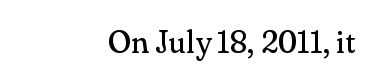
Q: Is the text bold? A: No.
Q: Is the text italic (slanted)? A: No, it is upright.
Q: Is the typeface a serif or a sans-serif typeface? A: Serif.
Q: Is the text underlined? A: No.
Q: How is the paragraph aligned? A: Right-aligned.
Q: Is the spacing between letters normal or unusually wide? A: Normal.
Q: Width (condensed, normal, or wide)? A: Normal.
Q: Stroke contrast? A: Medium.
Q: x-height? A: Small.
Q: Monospaced? A: No.
